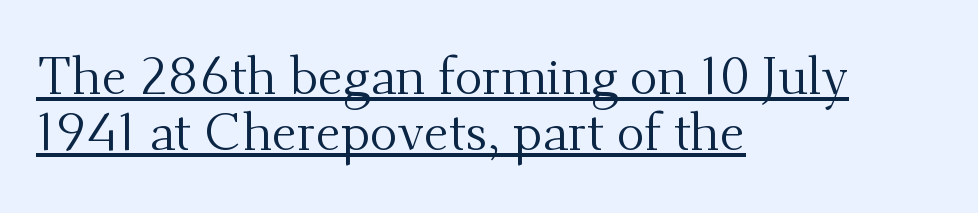
The passage shown is typeset with a serif family. Glance below the letters and you will spot a drawn line. The font's upright variant was chosen for this text. Spacing verdict: proportional, widths tailored to each character.
